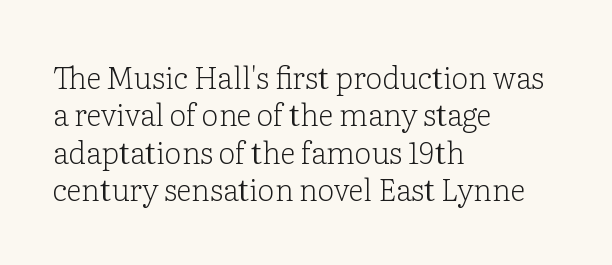
The setting favours the left margin, as ordinary paragraphs usually do. Nope, not italic — everything's standing straight. These lines are composed in type with serifs. What's the leading like? Ordinary, nothing unusual. Character widths vary here, with narrow letters taking less room than wide ones. Clear beneath every line of the passage.
